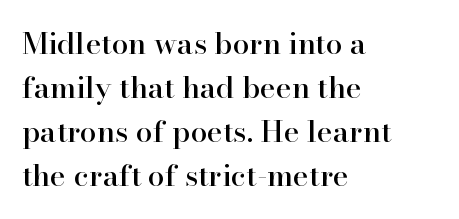
Q: Is the text italic (slanted)? A: No, it is upright.
Q: Is the typeface a serif or a sans-serif typeface? A: Serif.
Q: Is the text underlined? A: No.
Q: How is the paragraph aligned? A: Left-aligned.
Q: Is the spacing between letters normal or unusually wide? A: Normal.
Q: Is the spacing between lines tight, normal or loose? A: Normal.
Q: Width (condensed, normal, or wide)? A: Normal.
Q: Stroke contrast? A: High.
Q: x-height? A: Small.
Q: Monospaced? A: No.
